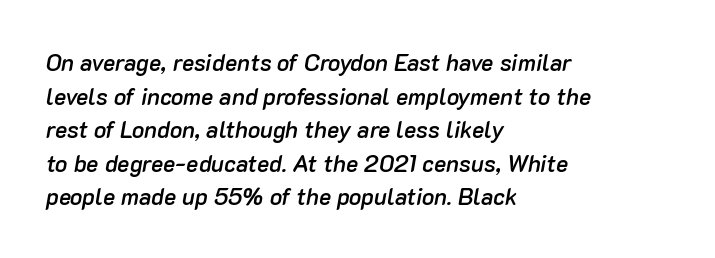
{"italic": "yes", "lean": "right", "slant_degrees": 10, "bold": "semi", "underline": "no", "align": "left", "line_spacing": "normal", "line_spacing_ratio": 1.46, "letter_spacing": "normal", "letter_spacing_em": 0.0, "glyph_px": 23}
